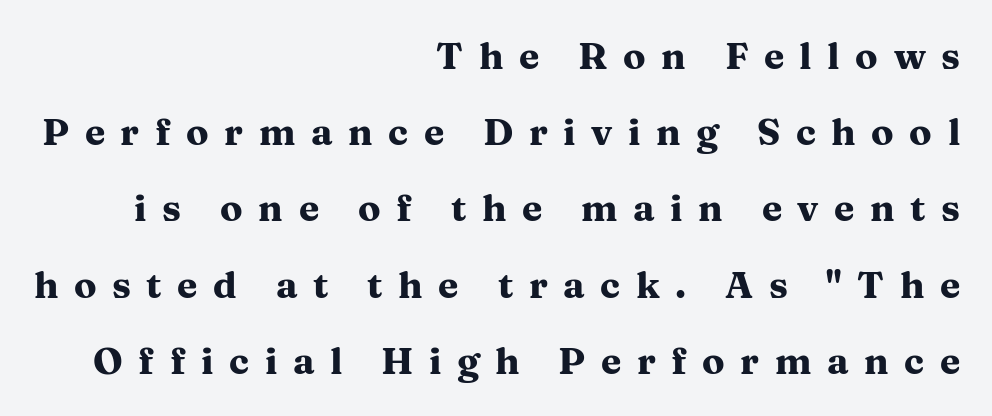
Q: Is the text bold? A: Yes.
Q: Is the text italic (slanted)? A: No, it is upright.
Q: Is the typeface a serif or a sans-serif typeface? A: Serif.
Q: Is the text underlined? A: No.
Q: How is the paragraph aligned? A: Right-aligned.
Q: Is the spacing between letters normal or unusually wide? A: Unusually wide.
Q: Is the spacing between lines tight, normal or loose? A: Loose.
Q: Width (condensed, normal, or wide)? A: Wide.
Q: Stroke contrast? A: Medium.
Q: x-height? A: Medium.
Q: Monospaced? A: No.
